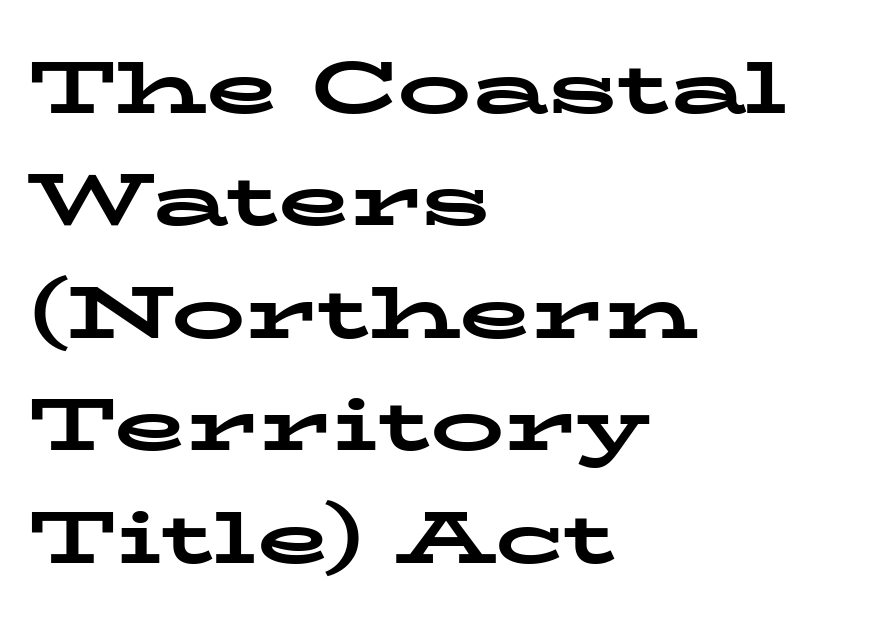
The image shows 74 px bold, wide serif type, upright; set left-aligned, normal line spacing (1.52x), normal letter spacing, not underlined; low stroke contrast and a medium x-height.
